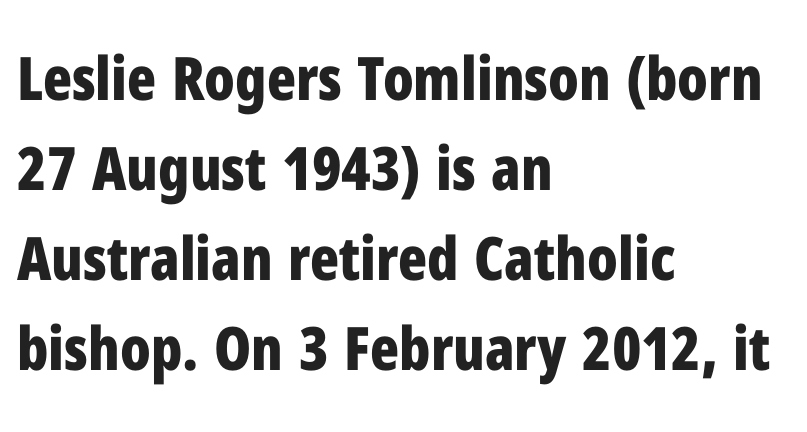
The image shows 60 px bold, condensed sans-serif type, upright; set left-aligned, normal line spacing (1.5x), normal letter spacing, not underlined; low stroke contrast and a medium x-height.
